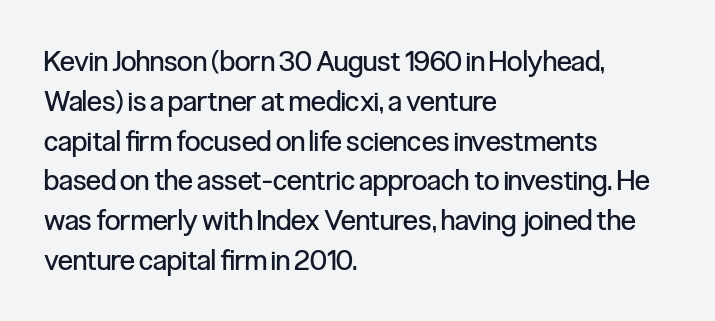
{"serif": "no", "italic": "no", "bold": "no", "weight": "regular", "width": "condensed", "stroke_contrast": "low", "x_height": "medium", "monospaced": "no", "underline": "no", "align": "left", "line_spacing": "normal", "line_spacing_ratio": 1.42, "letter_spacing": "normal", "letter_spacing_em": 0.0, "glyph_px": 28}
